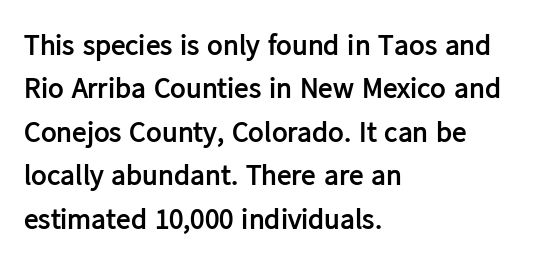
{"serif": "no", "italic": "no", "bold": "yes", "weight": "semibold", "width": "normal", "stroke_contrast": "low", "x_height": "medium", "monospaced": "no", "underline": "no", "align": "left", "line_spacing": "normal", "line_spacing_ratio": 1.5, "letter_spacing": "normal", "letter_spacing_em": 0.0, "glyph_px": 29}
